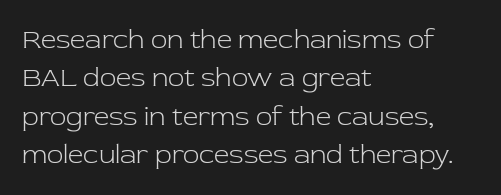
The image shows 27 px text type, upright; set left-aligned, normal line spacing (1.42x), normal letter spacing, not underlined.
